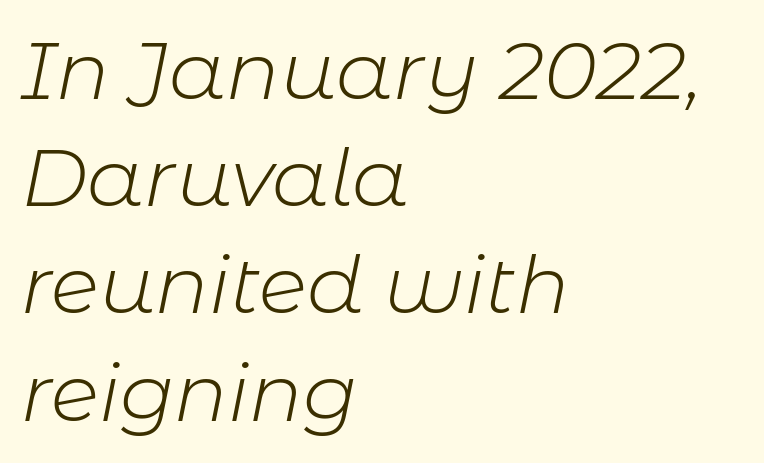
Typeset ragged right — the left edge is the straight one. In terms of leading, this rendering sits right in the middle. Letter spacing: default. Does the lettering tilt? It does — this is italic. The characters are drawn with everyday or finer stroke widths. Letters rest on an invisible, unmarked baseline.
